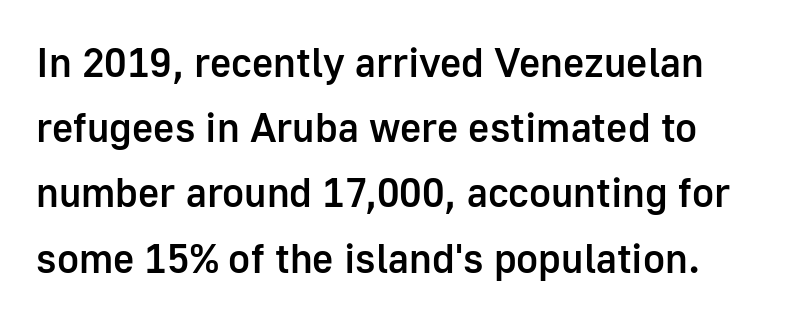
Italic: no, the glyphs are upright roman. Is this a fixed-width face? No — the glyphs have proportional, varying widths. This rendering employs a face without finishing strokes, i.e., a sans-serif. In terms of leading, this rendering sits right in the middle. Characters follow at the spacing the type designer built in. Weight check: semibold — heavier than regular, not quite bold.
